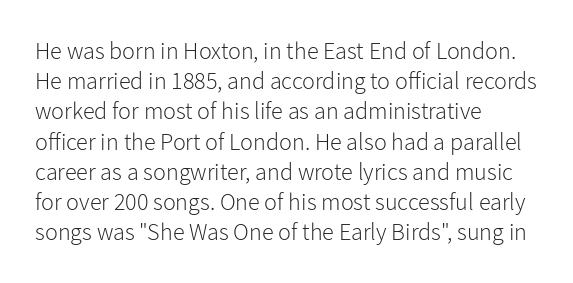
{"italic": "no", "bold": "no", "underline": "no", "align": "left", "line_spacing": "normal", "line_spacing_ratio": 1.26, "letter_spacing": "normal", "letter_spacing_em": 0.0, "glyph_px": 24}
